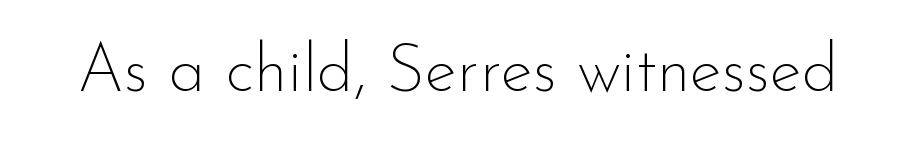
Q: Is the text bold? A: No.
Q: Is the text italic (slanted)? A: No, it is upright.
Q: Is the typeface a serif or a sans-serif typeface? A: Sans-serif.
Q: Is the text underlined? A: No.
Q: Is the spacing between letters normal or unusually wide? A: Normal.
Q: Width (condensed, normal, or wide)? A: Normal.
Q: Stroke contrast? A: Low.
Q: x-height? A: Small.
Q: Monospaced? A: No.
